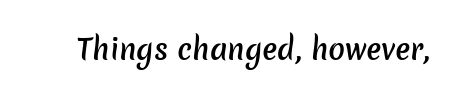
Q: Is the text bold? A: Semi-bold.
Q: Is the typeface a serif or a sans-serif typeface? A: Sans-serif.
Q: Is the text underlined? A: No.
Q: Is the spacing between letters normal or unusually wide? A: Normal.
Q: Width (condensed, normal, or wide)? A: Normal.
Q: Stroke contrast? A: Low.
Q: x-height? A: Medium.
Q: Monospaced? A: No.
